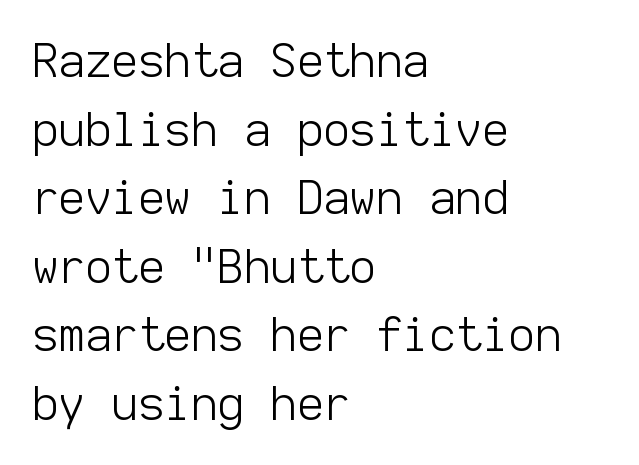
Default kerning and tracking; the words read as compact shapes. The designer went with a sans here, leaving each stem footless. This is roman type, the default non-slanted kind. The area under the type is left untouched. Visually the block forms a straight wall on the left and a jagged coastline on the right. Monospaced: the letters line up in strict vertical columns.
